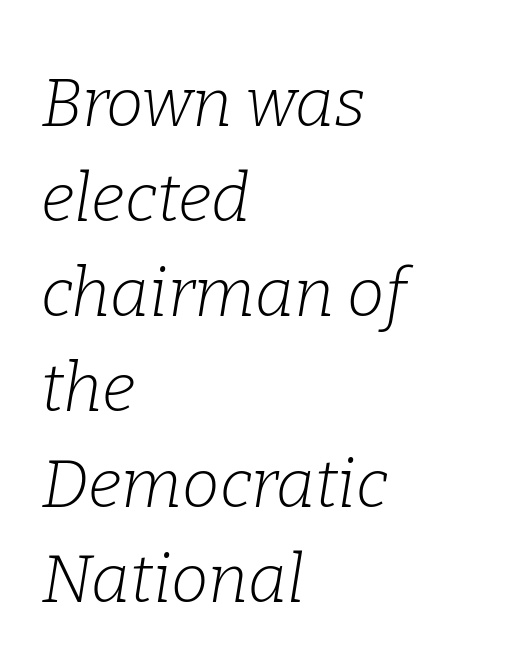
{"serif": "yes", "italic": "yes", "lean": "right", "slant_degrees": 9, "bold": "no", "weight": "light", "width": "normal", "stroke_contrast": "low", "x_height": "medium", "monospaced": "no", "underline": "no", "align": "left", "line_spacing": "normal", "line_spacing_ratio": 1.42, "letter_spacing": "normal", "letter_spacing_em": 0.0, "glyph_px": 67}
